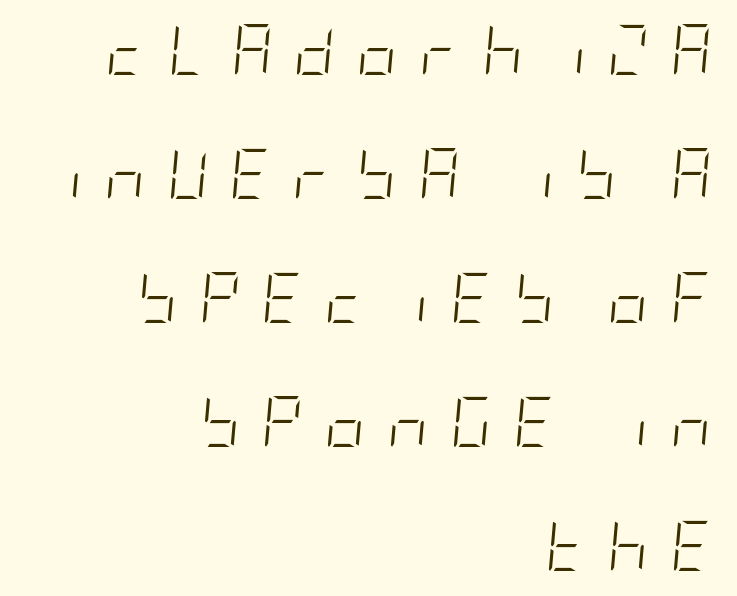
{"italic": "yes", "lean": "right", "slant_degrees": 5, "bold": "no", "weight": "light", "width": "condensed", "stroke_contrast": "low", "x_height": "large", "underline": "no", "align": "right", "line_spacing": "loose", "line_spacing_ratio": 2.48, "letter_spacing": "wide", "letter_spacing_em": 0.44, "glyph_px": 50}
